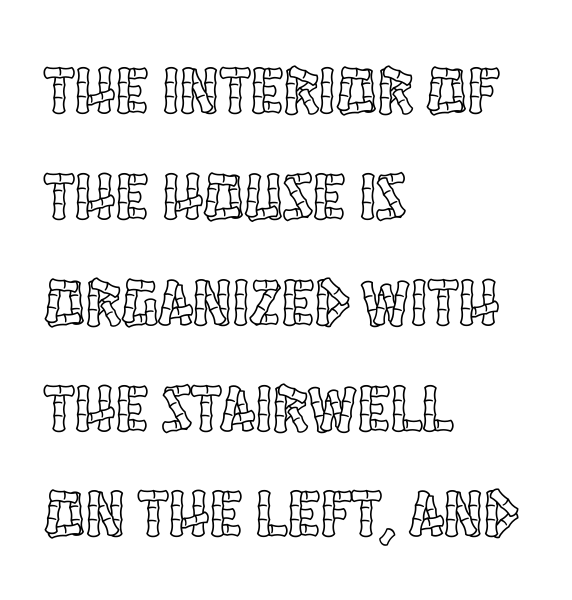
Q: Is the text italic (slanted)? A: No, it is upright.
Q: Is the text underlined? A: No.
Q: How is the paragraph aligned? A: Left-aligned.
Q: Is the spacing between letters normal or unusually wide? A: Normal.
Q: Is the spacing between lines tight, normal or loose? A: Normal.
Q: Width (condensed, normal, or wide)? A: Condensed.
Q: x-height? A: Large.
Q: Monospaced? A: No.
